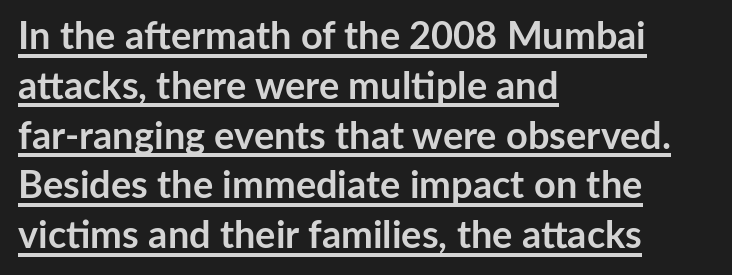
The image shows 38 px semibold sans-serif type, upright; set left-aligned, normal line spacing (1.31x), normal letter spacing, underlined; low stroke contrast and a medium x-height.
